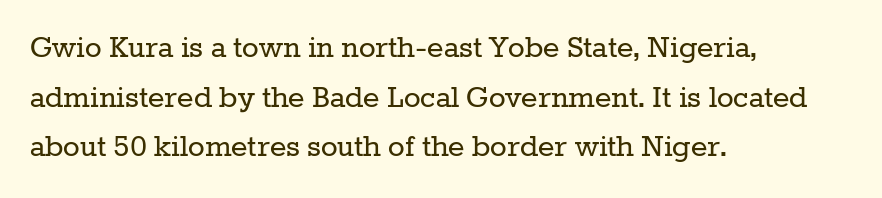
Q: Is the text bold? A: No.
Q: Is the text italic (slanted)? A: No, it is upright.
Q: Is the typeface a serif or a sans-serif typeface? A: Serif.
Q: Is the text underlined? A: No.
Q: How is the paragraph aligned? A: Left-aligned.
Q: Is the spacing between letters normal or unusually wide? A: Normal.
Q: Is the spacing between lines tight, normal or loose? A: Normal.
Q: Width (condensed, normal, or wide)? A: Normal.
Q: Stroke contrast? A: Low.
Q: x-height? A: Medium.
Q: Monospaced? A: No.
